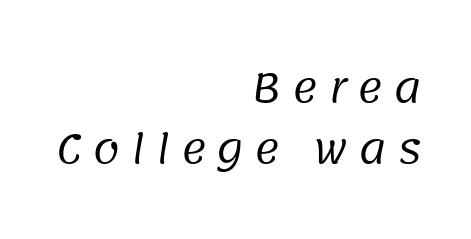
Letter spacing: wide. Baseline-to-baseline distance is the conventional proportion of letter height. Horizontal alignment here is rightward, an uncommon choice for prose. This rendering employs a face without finishing strokes, i.e., a sans-serif. The weight tops out at a normal text grade. The space beneath each line is pristine and unruled.
